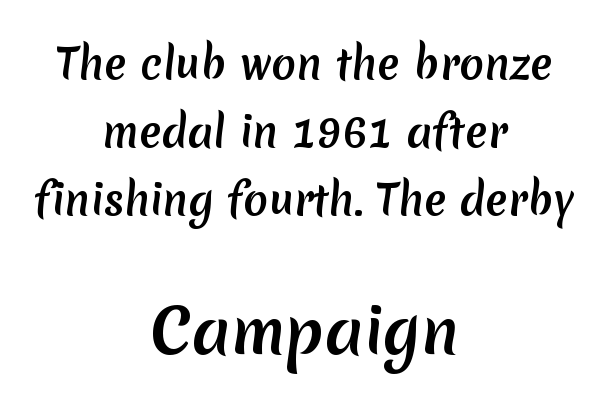
Scale increases going downward across the two blocks. Honestly, the letter spacing is just normal — you wouldn't notice it. Any mark beneath the type? The region is blank. The passage shown is typed in a proportional face where columns would drift. Centered paragraph, ragged on both sides.
